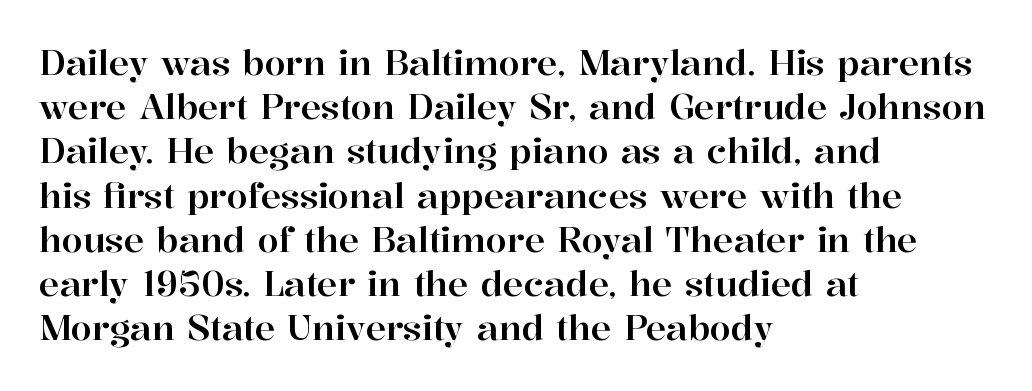
{"serif": "yes", "italic": "no", "width": "normal", "stroke_contrast": "high", "x_height": "medium", "monospaced": "no", "underline": "no", "align": "left", "line_spacing": "normal", "line_spacing_ratio": 1.3, "letter_spacing": "normal", "letter_spacing_em": 0.0, "glyph_px": 34}
